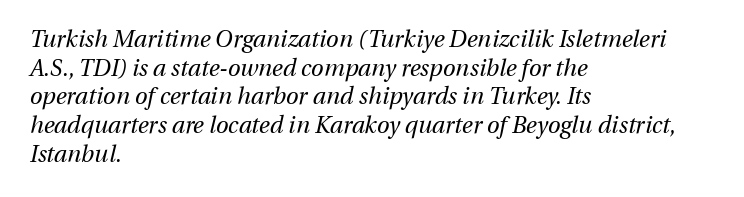
Q: Is the text bold? A: No.
Q: Is the text italic (slanted)? A: Yes, it leans right by about 13 degrees.
Q: Is the text underlined? A: No.
Q: How is the paragraph aligned? A: Left-aligned.
Q: Is the spacing between letters normal or unusually wide? A: Normal.
Q: Is the spacing between lines tight, normal or loose? A: Normal.
